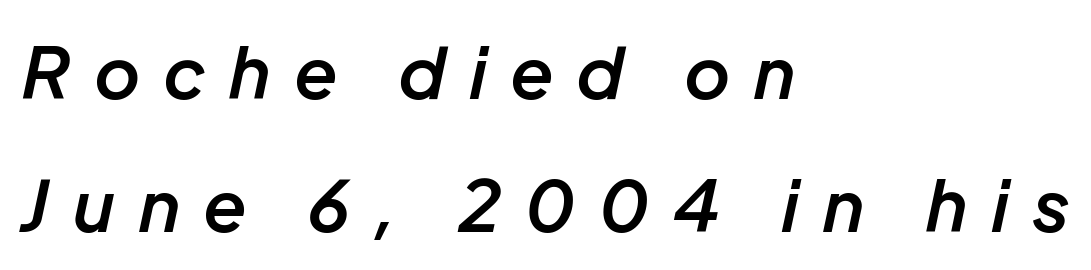
Q: Is the text bold? A: Semi-bold.
Q: Is the text italic (slanted)? A: Yes, it leans right by about 12 degrees.
Q: Is the text underlined? A: No.
Q: How is the paragraph aligned? A: Left-aligned.
Q: Is the spacing between letters normal or unusually wide? A: Unusually wide.
Q: Width (condensed, normal, or wide)? A: Normal.
Q: Stroke contrast? A: Low.
Q: x-height? A: Medium.
Q: Monospaced? A: No.
